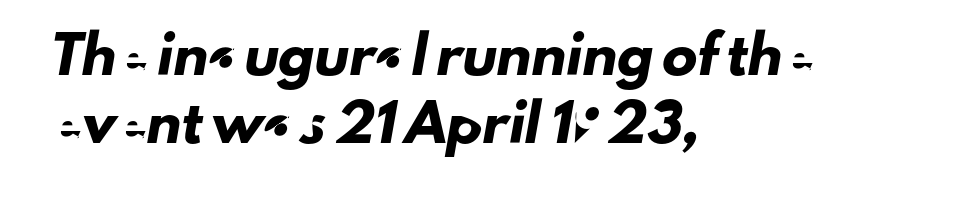
{"serif": "no", "width": "normal", "stroke_contrast": "low", "x_height": "small", "monospaced": "no", "underline": "no", "align": "left", "line_spacing": "loose", "line_spacing_ratio": 1.93, "letter_spacing": "normal", "letter_spacing_em": 0.0, "glyph_px": 35}
